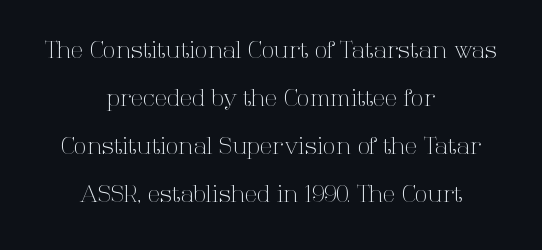
Every character sits straight up, as roman type does. Only glyphs here, with clear space below each row. Leading is clearly above the norm, producing a sparse column. The letters look calm and open, with moderate or lighter stems. Compared with a flush-left layout, this one balances lines on the center instead.
